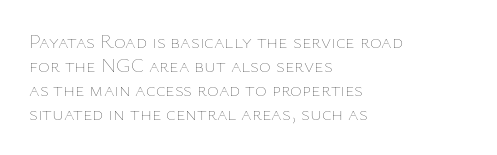
Descenders are the only things crossing below the line. Letters have the restrained weight of plain body copy at most. Where is the straight margin? On the left. Between one letter and the next there's only the usual sliver of space.
